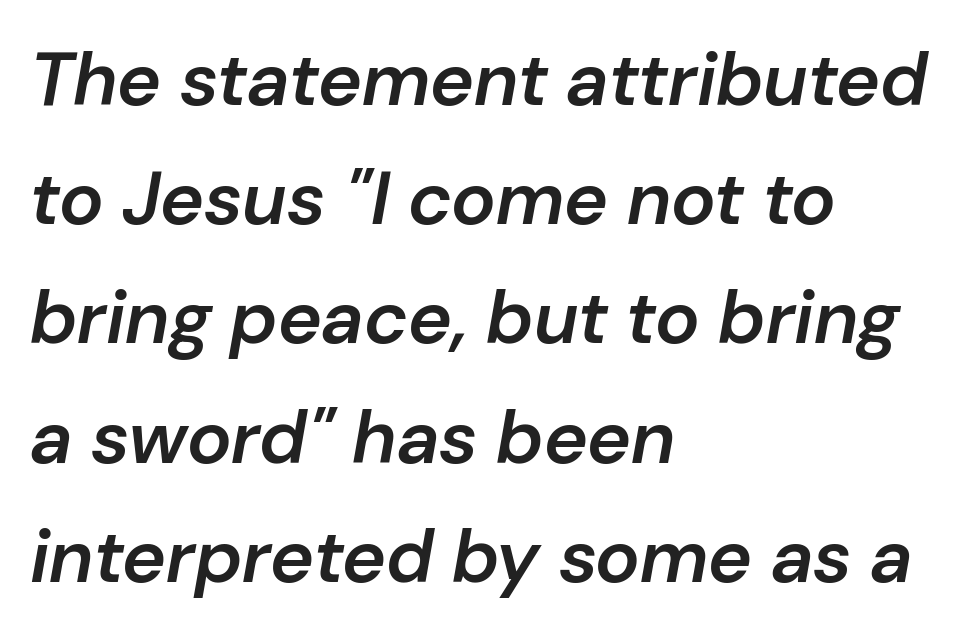
As a designer I'd log this as weight 600, semibold. Compared with ordinary roman type, these characters are visibly tilted. Character widths vary here, with narrow letters taking less room than wide ones. Caption: standard tracking, unaltered. Rows of type keep a routine distance in the vertical direction. The paragraph has a hard left edge and a soft right edge.
